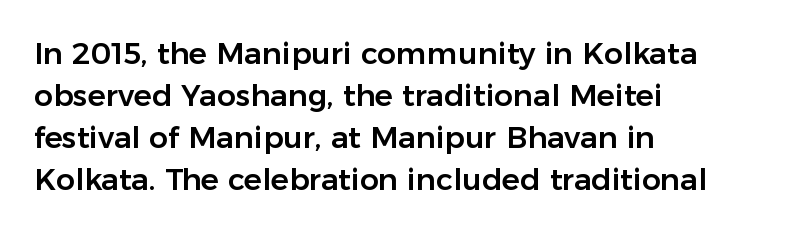
{"serif": "no", "italic": "no", "width": "normal", "stroke_contrast": "low", "x_height": "medium", "monospaced": "no", "underline": "no", "align": "left", "line_spacing": "normal", "line_spacing_ratio": 1.4, "letter_spacing": "normal", "letter_spacing_em": 0.0, "glyph_px": 30}
